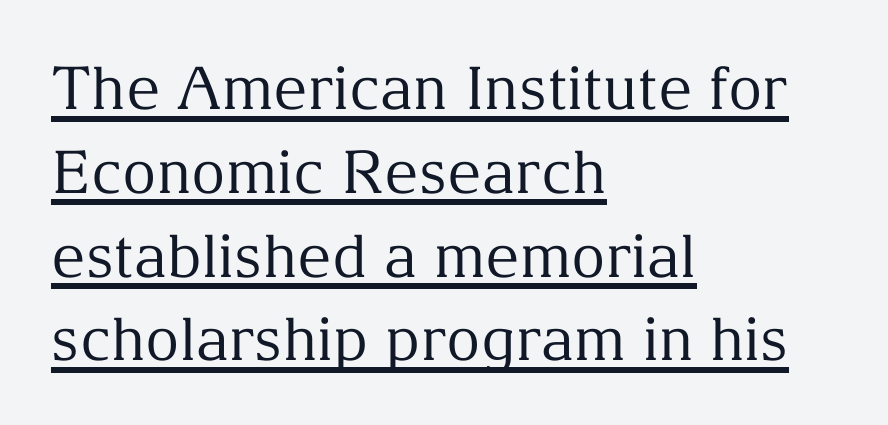
Q: Is the text bold? A: No.
Q: Is the text italic (slanted)? A: No, it is upright.
Q: Is the typeface a serif or a sans-serif typeface? A: Serif.
Q: Is the text underlined? A: Yes.
Q: How is the paragraph aligned? A: Left-aligned.
Q: Is the spacing between letters normal or unusually wide? A: Normal.
Q: Is the spacing between lines tight, normal or loose? A: Normal.
Q: Width (condensed, normal, or wide)? A: Normal.
Q: Stroke contrast? A: Medium.
Q: x-height? A: Medium.
Q: Monospaced? A: No.
